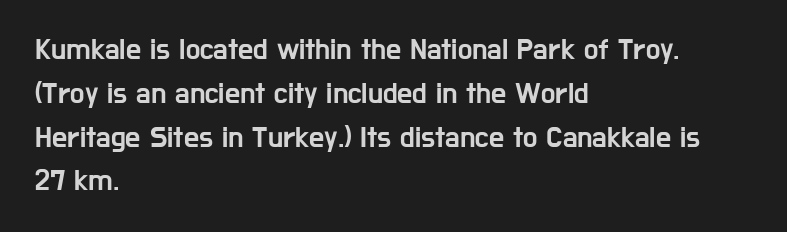
The image shows 30 px condensed sans-serif type, upright; set left-aligned, normal line spacing (1.46x), normal letter spacing, not underlined; low stroke contrast and a medium x-height.
